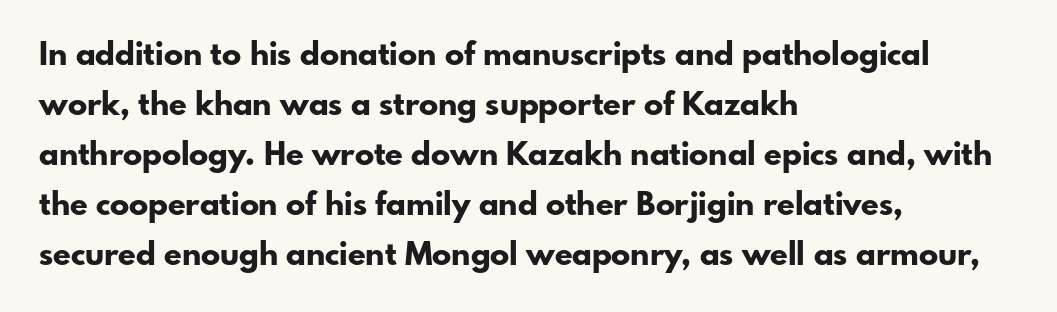
Q: Is the text bold? A: Yes.
Q: Is the text italic (slanted)? A: No, it is upright.
Q: Is the typeface a serif or a sans-serif typeface? A: Sans-serif.
Q: Is the text underlined? A: No.
Q: How is the paragraph aligned? A: Left-aligned.
Q: Is the spacing between letters normal or unusually wide? A: Normal.
Q: Is the spacing between lines tight, normal or loose? A: Normal.
Q: Width (condensed, normal, or wide)? A: Normal.
Q: Stroke contrast? A: Low.
Q: x-height? A: Small.
Q: Monospaced? A: No.
